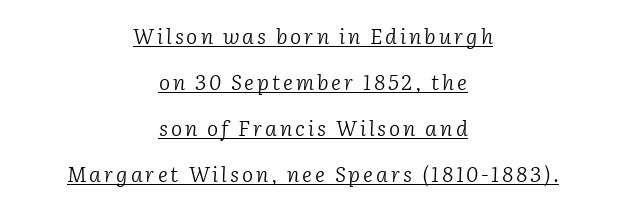
Q: Is the text bold? A: No.
Q: Is the text italic (slanted)? A: Yes, it leans right by about 2 degrees.
Q: Is the text underlined? A: Yes.
Q: How is the paragraph aligned? A: Centered.
Q: Is the spacing between lines tight, normal or loose? A: Loose.
